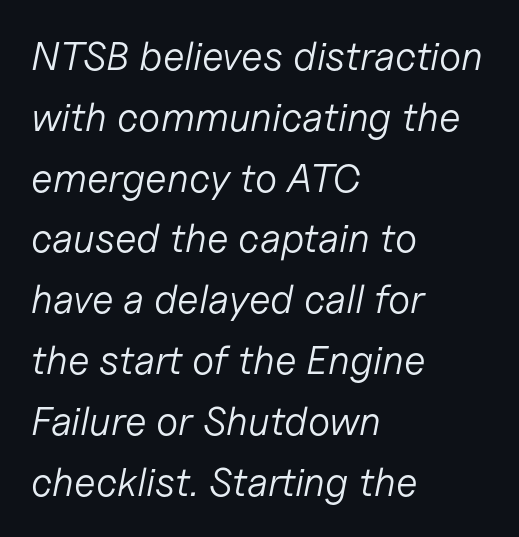
Q: Is the text bold? A: No.
Q: Is the text italic (slanted)? A: Yes, it leans right by about 11 degrees.
Q: Is the text underlined? A: No.
Q: How is the paragraph aligned? A: Left-aligned.
Q: Is the spacing between letters normal or unusually wide? A: Normal.
Q: Is the spacing between lines tight, normal or loose? A: Normal.
Q: Width (condensed, normal, or wide)? A: Normal.
Q: Stroke contrast? A: Low.
Q: x-height? A: Medium.
Q: Monospaced? A: No.
